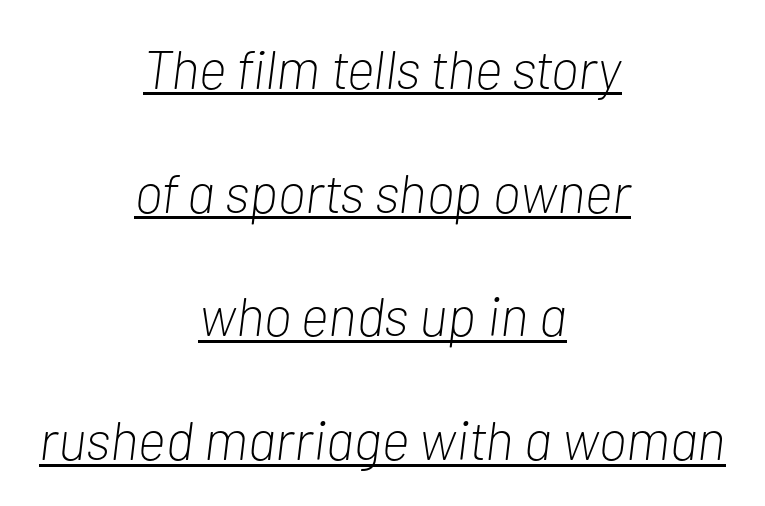
Q: Is the text bold? A: No.
Q: Is the text italic (slanted)? A: Yes, it leans right by about 7 degrees.
Q: Is the text underlined? A: Yes.
Q: How is the paragraph aligned? A: Centered.
Q: Is the spacing between letters normal or unusually wide? A: Normal.
Q: Is the spacing between lines tight, normal or loose? A: Loose.
Q: Width (condensed, normal, or wide)? A: Condensed.
Q: Stroke contrast? A: Low.
Q: x-height? A: Medium.
Q: Monospaced? A: No.
